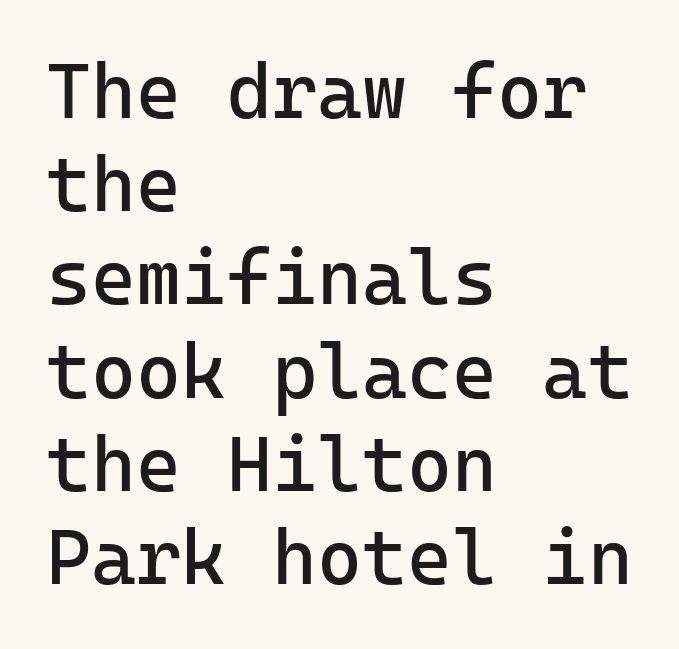
The image shows 77 px regular-weight sans-serif type, upright, monospaced; set left-aligned, line spacing 1.21x, normal letter spacing, not underlined; low stroke contrast and a medium x-height.
